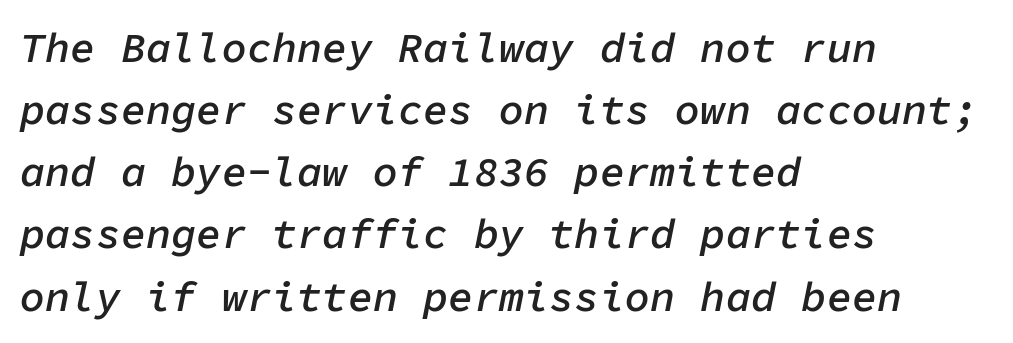
{"italic": "yes", "lean": "right", "slant_degrees": 11, "bold": "semi", "weight": "semibold", "width": "normal", "stroke_contrast": "low", "x_height": "medium", "monospaced": "yes", "underline": "no", "align": "left", "line_spacing": "normal", "line_spacing_ratio": 1.48, "letter_spacing": "normal", "letter_spacing_em": 0.0, "glyph_px": 42}
